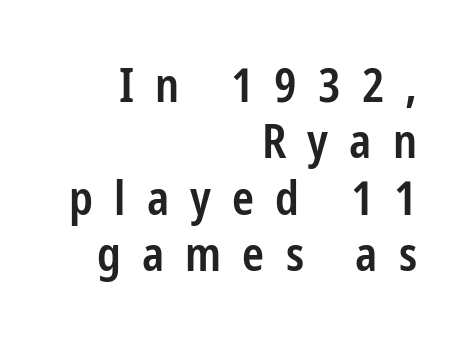
This sample has the flowing, uneven cadence of proportional lettering. Each line ends at the same right margin while the left side varies. The gap between lines stays unmarked. Is there any slant? The stems are plumb.
